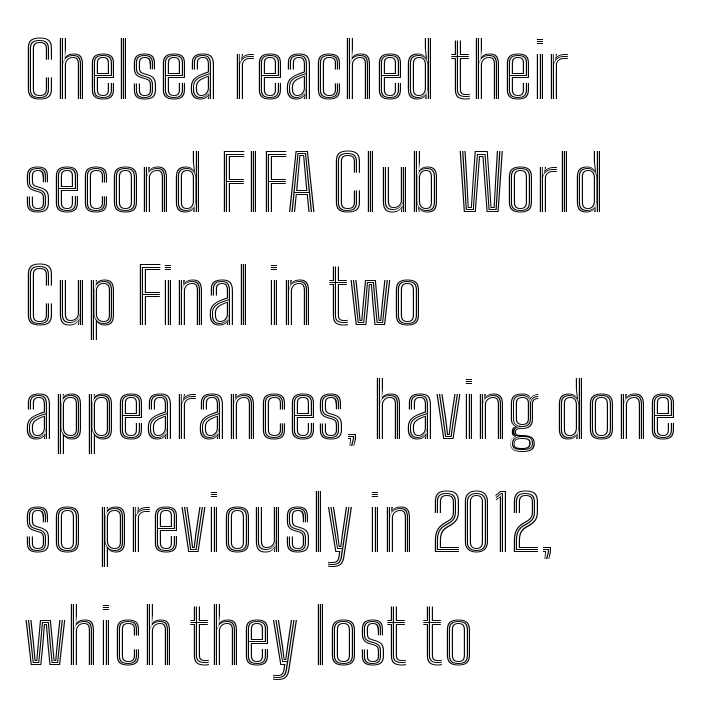
{"italic": "no", "width": "condensed", "x_height": "medium", "monospaced": "no", "underline": "no", "align": "left", "line_spacing": "normal", "line_spacing_ratio": 1.49, "letter_spacing": "normal", "letter_spacing_em": 0.0, "glyph_px": 76}
